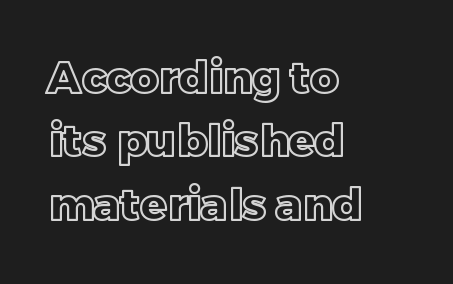
Character widths vary here, with narrow letters taking less room than wide ones. The type sits square on the baseline with zero lean. A typesetter would call this leading conventional body-copy spacing. Check under the words: just untouched page.
